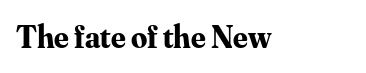
Q: Is the text bold? A: Yes.
Q: Is the text italic (slanted)? A: No, it is upright.
Q: Is the typeface a serif or a sans-serif typeface? A: Serif.
Q: Is the text underlined? A: No.
Q: Is the spacing between letters normal or unusually wide? A: Normal.
Q: Width (condensed, normal, or wide)? A: Normal.
Q: Stroke contrast? A: Medium.
Q: x-height? A: Small.
Q: Monospaced? A: No.
